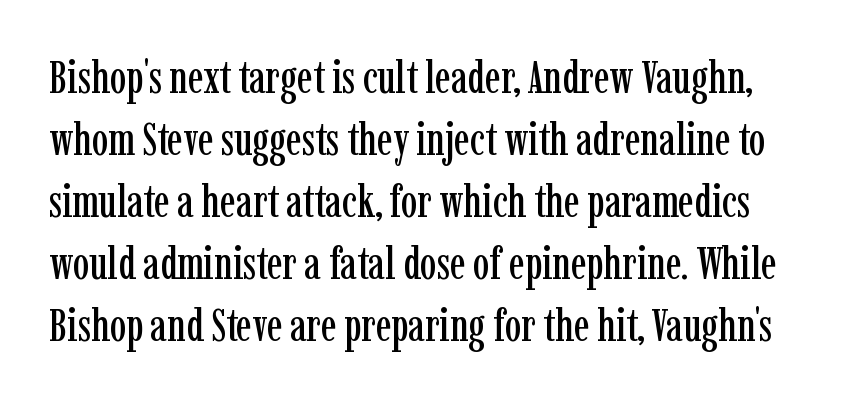
{"serif": "yes", "italic": "no", "width": "condensed", "stroke_contrast": "low", "x_height": "medium", "monospaced": "no", "underline": "no", "line_spacing": "normal", "line_spacing_ratio": 1.35, "letter_spacing": "normal", "letter_spacing_em": 0.0, "glyph_px": 46}
